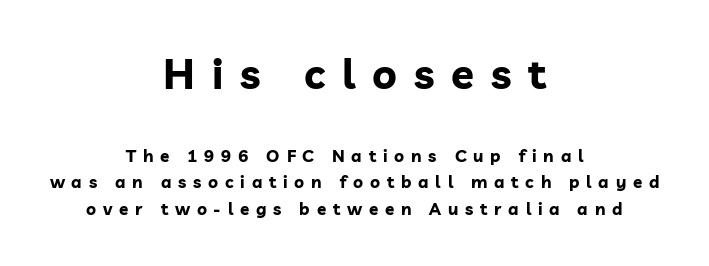
{"serif": "no", "italic": "no", "bold": "yes", "weight": "bold", "width": "normal", "stroke_contrast": "low", "x_height": "medium", "monospaced": "no", "underline": "no", "align": "center", "line_spacing": "normal", "line_spacing_ratio": 1.54, "letter_spacing": "wide", "letter_spacing_em": 0.4, "larger_block": "first", "size_ratio": 2.47, "glyph_px": 42}
